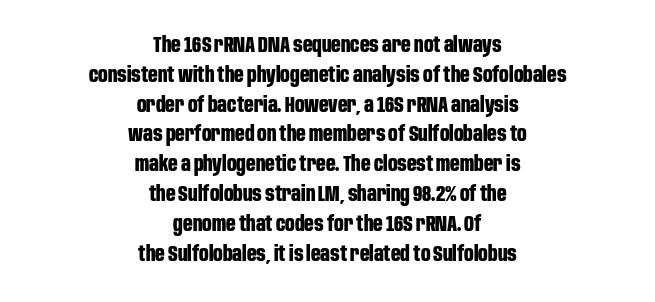
The image shows 21 px bold type, upright; set centered, normal line spacing (1.42x), normal letter spacing, not underlined.
